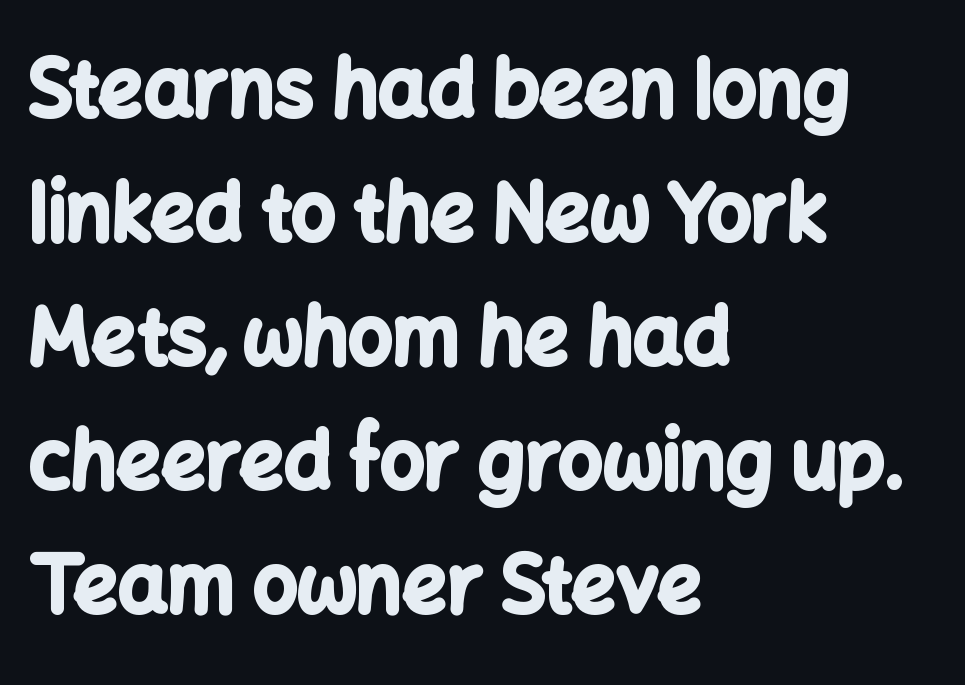
Style check: upright. The font family rendered here belongs to the sans-serif group. The rendering keeps characters at their native spacing. The specimen omits any rule beneath the text block's lines. Typeset ragged right — the left edge is the straight one.
